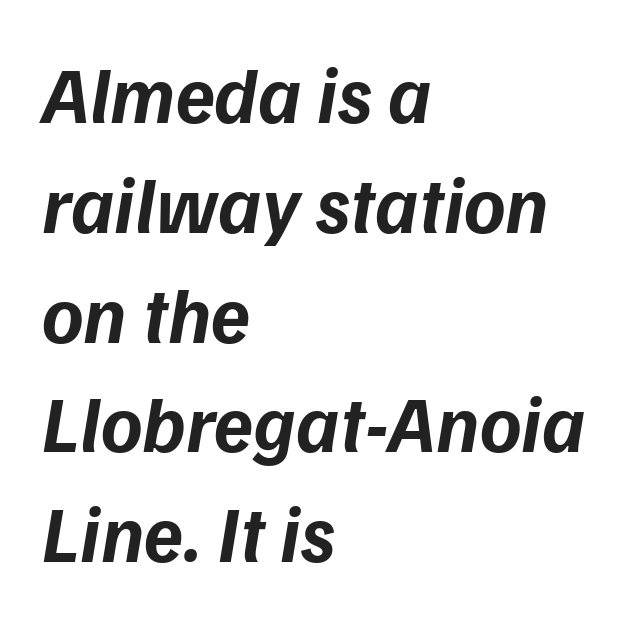
Q: Is the text bold? A: Yes.
Q: Is the text italic (slanted)? A: Yes, it leans right by about 9 degrees.
Q: Is the text underlined? A: No.
Q: How is the paragraph aligned? A: Left-aligned.
Q: Is the spacing between letters normal or unusually wide? A: Normal.
Q: Is the spacing between lines tight, normal or loose? A: Normal.
Q: Width (condensed, normal, or wide)? A: Normal.
Q: Stroke contrast? A: Low.
Q: x-height? A: Medium.
Q: Monospaced? A: No.
